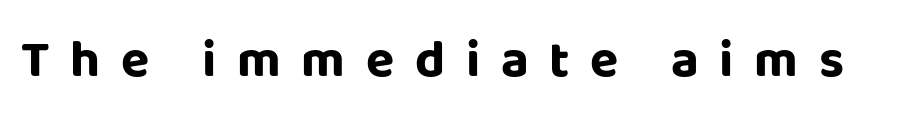
Q: Is the text bold? A: Yes.
Q: Is the text italic (slanted)? A: No, it is upright.
Q: Is the typeface a serif or a sans-serif typeface? A: Sans-serif.
Q: Is the text underlined? A: No.
Q: Is the spacing between letters normal or unusually wide? A: Unusually wide.
Q: Width (condensed, normal, or wide)? A: Normal.
Q: Stroke contrast? A: Low.
Q: x-height? A: Large.
Q: Monospaced? A: No.
